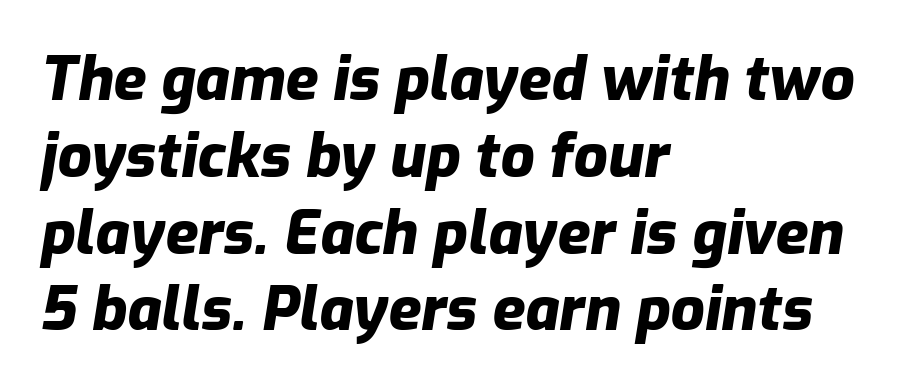
Honestly, there is no underline to notice here at all. A typesetter would mark this as italic. A full-strength bold gives these letters their thick strokes. These lines are rendered in a variable-pitch font. Baseline-to-baseline distance is the conventional proportion of letter height.
